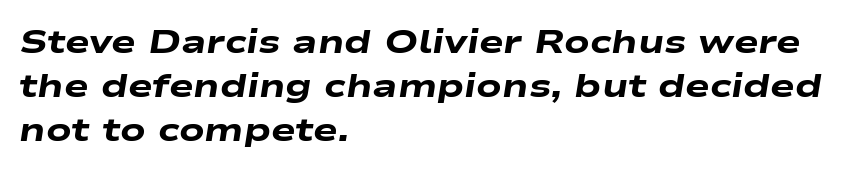
Q: Is the text bold? A: Yes.
Q: Is the text italic (slanted)? A: Yes, it leans right by about 9 degrees.
Q: Is the text underlined? A: No.
Q: How is the paragraph aligned? A: Left-aligned.
Q: Is the spacing between letters normal or unusually wide? A: Normal.
Q: Is the spacing between lines tight, normal or loose? A: Normal.
Q: Width (condensed, normal, or wide)? A: Wide.
Q: Stroke contrast? A: Low.
Q: x-height? A: Medium.
Q: Monospaced? A: No.
